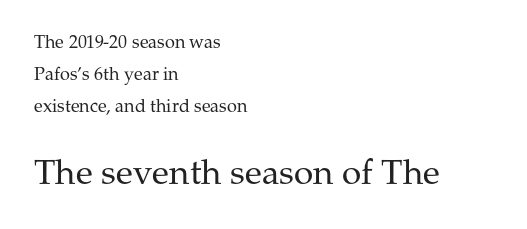
Q: Is the text bold? A: No.
Q: Is the text italic (slanted)? A: No, it is upright.
Q: Is the typeface a serif or a sans-serif typeface? A: Serif.
Q: Is the text underlined? A: No.
Q: How is the paragraph aligned? A: Left-aligned.
Q: Is the spacing between letters normal or unusually wide? A: Normal.
Q: Which block of text is set in a larger size, the first (top) or the second (bottom)? A: The second (bottom) one.
Q: Width (condensed, normal, or wide)? A: Normal.
Q: Stroke contrast? A: Medium.
Q: x-height? A: Medium.
Q: Monospaced? A: No.
